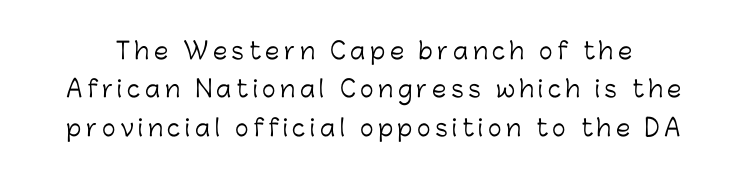
Q: Is the text bold? A: No.
Q: Is the text italic (slanted)? A: No, it is upright.
Q: Is the text underlined? A: No.
Q: Is the spacing between letters normal or unusually wide? A: Unusually wide.
Q: Is the spacing between lines tight, normal or loose? A: Normal.
